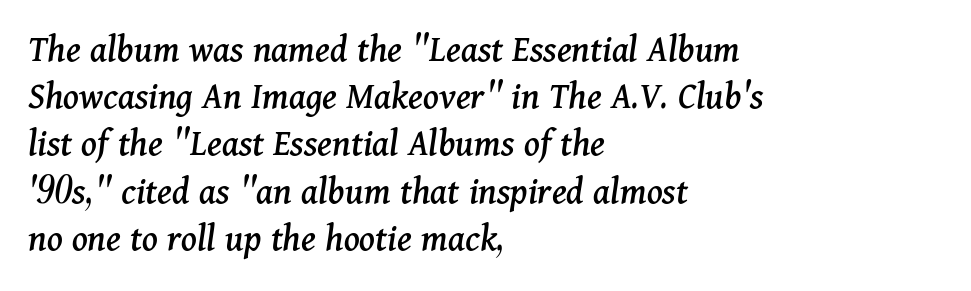
{"serif": "yes", "italic": "yes", "lean": "right", "slant_degrees": 11, "width": "normal", "stroke_contrast": "medium", "x_height": "medium", "monospaced": "no", "underline": "no", "align": "left", "line_spacing_ratio": 1.21, "letter_spacing": "normal", "letter_spacing_em": 0.0, "glyph_px": 39}
